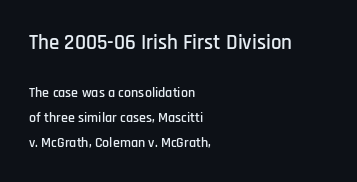
Which margin do the lines hug? The left one — the right edge is uneven. Does the bottom block carry the larger type? No, the top block does. The lettering stays uniformly vertical, giving the passage a roman look. Check under the words: just untouched page. Spacing between characters is what you'd get straight out of the box.
